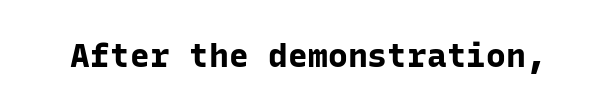
{"serif": "no", "italic": "no", "bold": "yes", "weight": "bold", "width": "normal", "stroke_contrast": "low", "x_height": "medium", "monospaced": "yes", "underline": "no", "letter_spacing": "normal", "letter_spacing_em": 0.0, "glyph_px": 33}
